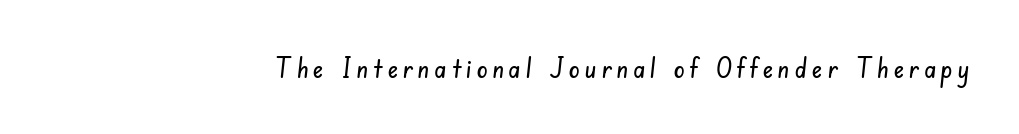
Note the varied advance widths — an 'i' is clearly narrower than an 'm'. The glyphs are unaccompanied by any horizontal stroke below them. Classification — sans serif.
